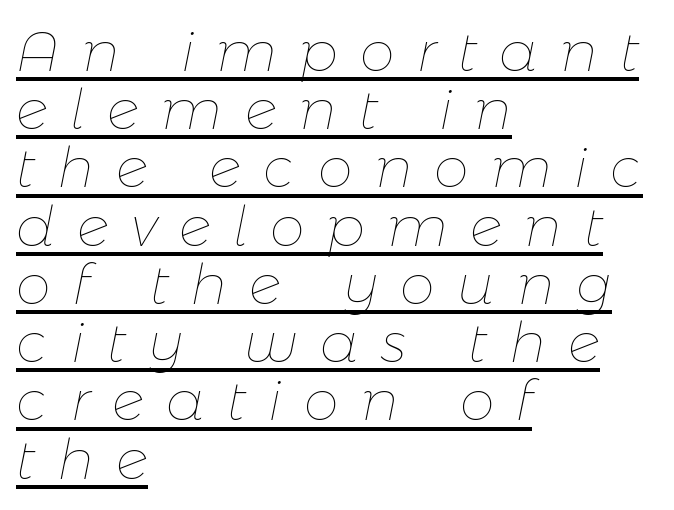
{"italic": "yes", "lean": "right", "slant_degrees": 11, "bold": "no", "weight": "thin", "width": "normal", "stroke_contrast": "low", "x_height": "medium", "monospaced": "no", "underline": "yes", "align": "left", "line_spacing": "tight", "line_spacing_ratio": 1.04, "letter_spacing": "wide", "letter_spacing_em": 0.4, "glyph_px": 56}
